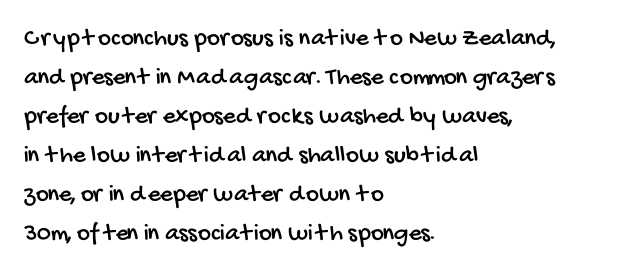
{"underline": "no", "align": "left", "line_spacing": "normal", "line_spacing_ratio": 1.56, "letter_spacing": "normal", "letter_spacing_em": 0.0, "glyph_px": 25}
